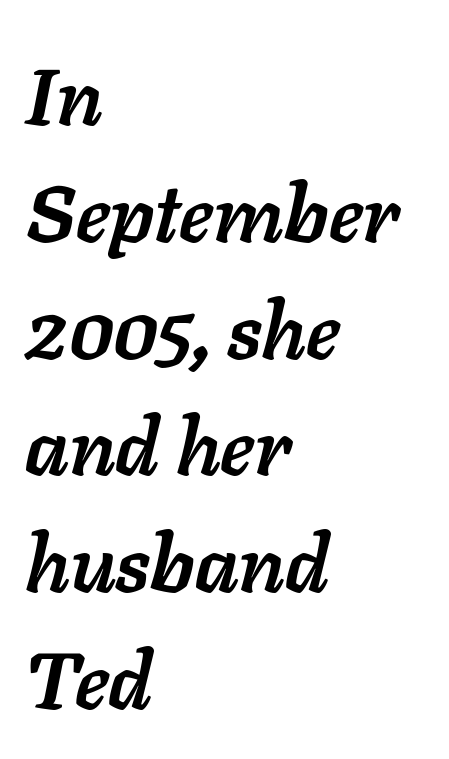
{"italic": "yes", "lean": "right", "slant_degrees": 11, "bold": "yes", "weight": "semibold", "width": "normal", "stroke_contrast": "low", "x_height": "medium", "monospaced": "no", "underline": "no", "align": "left", "line_spacing": "normal", "line_spacing_ratio": 1.46, "letter_spacing": "normal", "letter_spacing_em": 0.0, "glyph_px": 80}
